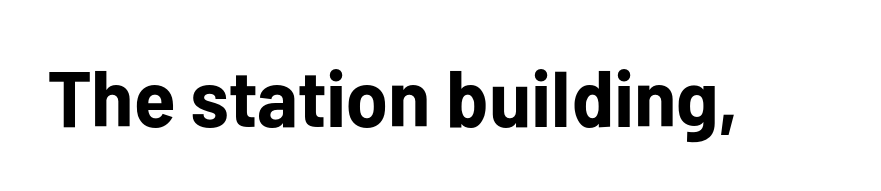
{"serif": "no", "italic": "no", "bold": "yes", "weight": "bold", "width": "normal", "stroke_contrast": "low", "x_height": "medium", "monospaced": "no", "underline": "no", "letter_spacing": "normal", "letter_spacing_em": 0.0, "glyph_px": 79}
